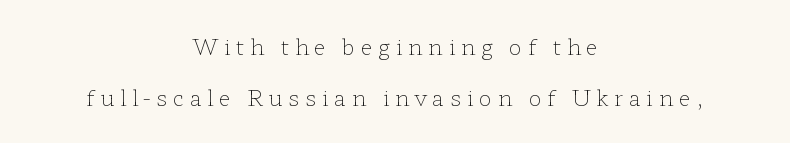
Q: Is the text bold? A: No.
Q: Is the text italic (slanted)? A: No, it is upright.
Q: Is the text underlined? A: No.
Q: How is the paragraph aligned? A: Centered.
Q: Is the spacing between letters normal or unusually wide? A: Unusually wide.
Q: Is the spacing between lines tight, normal or loose? A: Loose.
